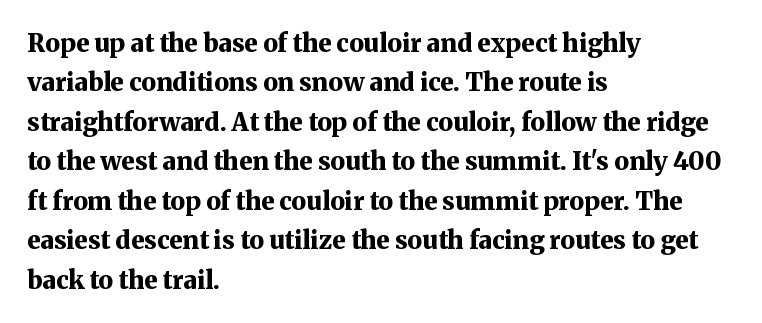
{"italic": "no", "bold": "yes", "underline": "no", "align": "left", "line_spacing": "normal", "line_spacing_ratio": 1.58, "letter_spacing": "normal", "letter_spacing_em": 0.0, "glyph_px": 25}
